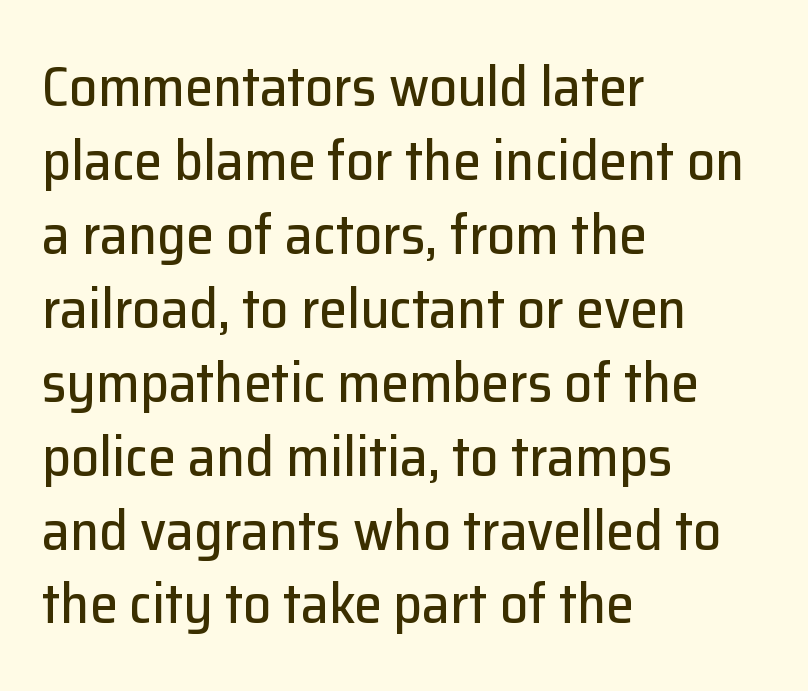
These lines are rendered in a variable-pitch font. Evenly set lines give the paragraph a standard silhouette. The font's upright variant was chosen for this text. Descender tails drop into unmarked territory. The paragraph shown leans on its left margin. No feet cap the strokes, marking this as sans-serif type.
